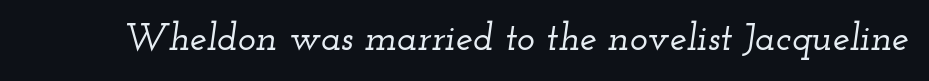
{"serif": "yes", "italic": "yes", "lean": "right", "slant_degrees": 12, "width": "wide", "stroke_contrast": "low", "x_height": "small", "monospaced": "no", "underline": "no", "letter_spacing": "normal", "letter_spacing_em": 0.0, "glyph_px": 38}
